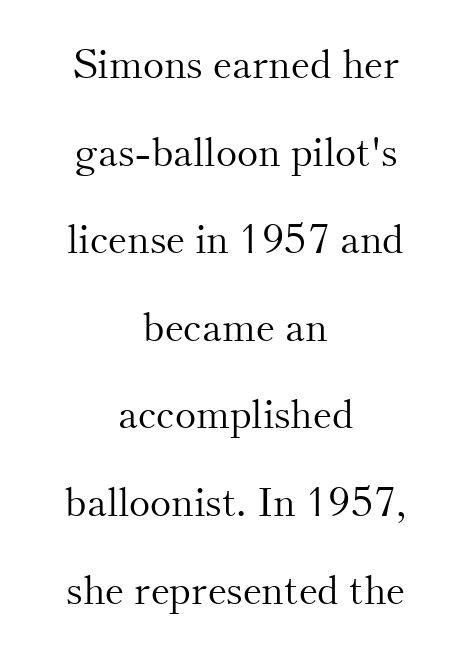
{"serif": "yes", "italic": "no", "bold": "no", "weight": "light", "width": "normal", "stroke_contrast": "medium", "x_height": "small", "monospaced": "no", "underline": "no", "align": "center", "line_spacing": "loose", "line_spacing_ratio": 2.19, "letter_spacing": "normal", "letter_spacing_em": 0.0, "glyph_px": 40}
